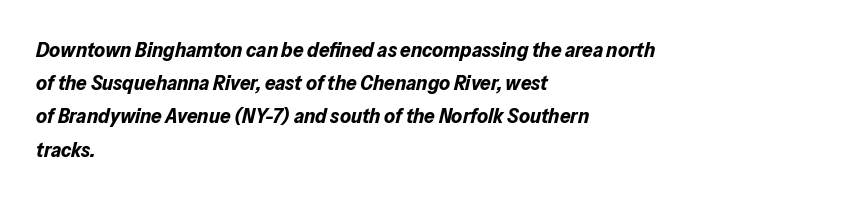
Q: Is the text bold? A: Yes.
Q: Is the text italic (slanted)? A: Yes, it leans right by about 13 degrees.
Q: Is the text underlined? A: No.
Q: How is the paragraph aligned? A: Left-aligned.
Q: Is the spacing between letters normal or unusually wide? A: Normal.
Q: Is the spacing between lines tight, normal or loose? A: Normal.
